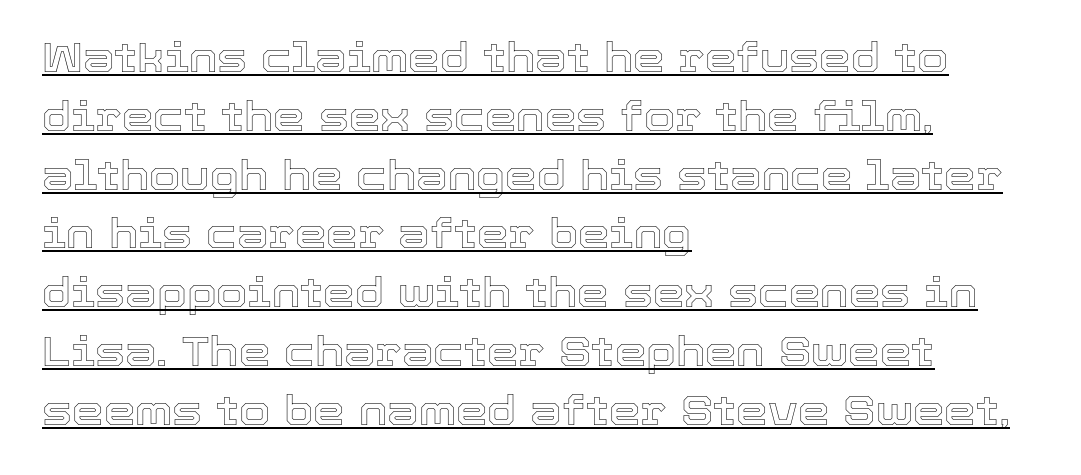
The ragged edge is on the right, which tells us the setting is flush left. There is no visible air inserted between adjacent glyphs. Glance below the letters and you will spot a drawn line. A typesetter would call this proportional, since set widths differ per character. The lines sit at an ordinary, default distance from one another.
